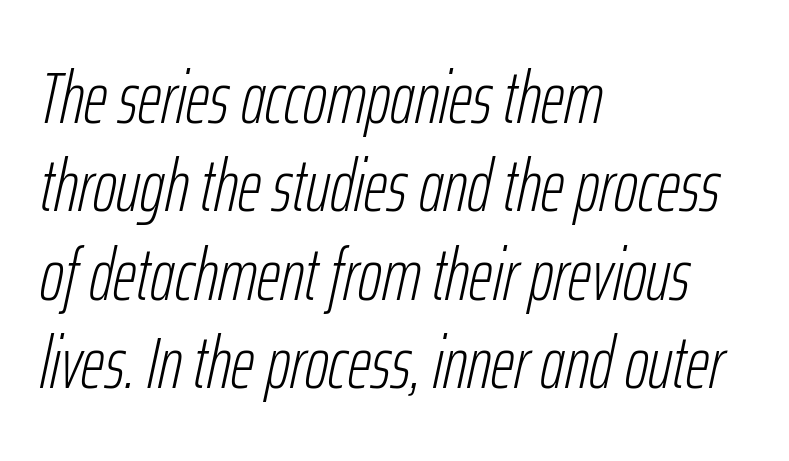
Nothing unusual about the tracking: characters are spaced as the font intends. Ink coverage per letter is moderate at most. Descenders are the only things crossing below the line. Each letter keeps its own natural width here, so spacing adapts to shape. Casual observation: everything's shoved over to the left.
